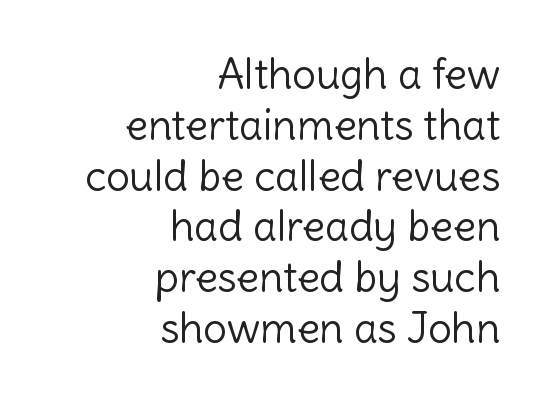
Is this a fixed-width face? No — the glyphs have proportional, varying widths. In terms of letterspacing, this is plain default setting. These glyphs show unthickened strokes, regular width or finer. These lines stack with their right ends in a neat column. The gap between lines stays unmarked.
